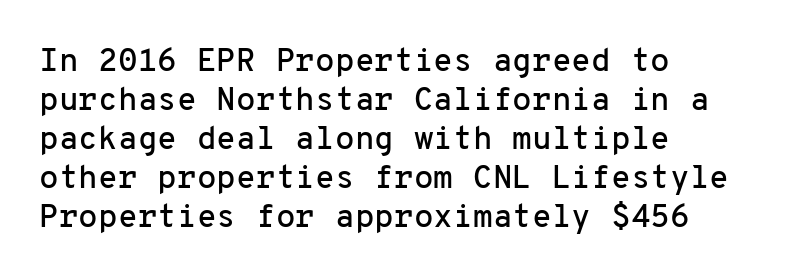
These lines are rendered in a fixed-pitch font. Characters follow at the spacing the type designer built in. Underline: absent. Stroke terminals: plain, sans-serif. These lines are set flush left with a ragged right edge. The type sits square on the baseline with zero lean.
